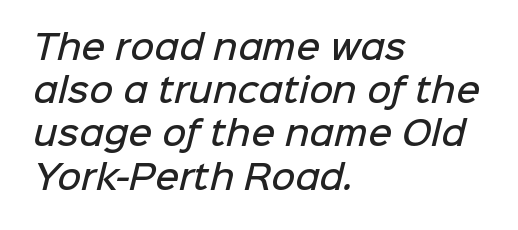
Font category for this specimen: sans-serif. This rendering uses left alignment, leaving the right contour irregular. Its strokes are somewhat broadened, the hallmark of semibold type. Compared with typical paragraphs, the rows here are spaced about the same. No word sits above an underline. Is this a fixed-width face? No — the glyphs have proportional, varying widths.
